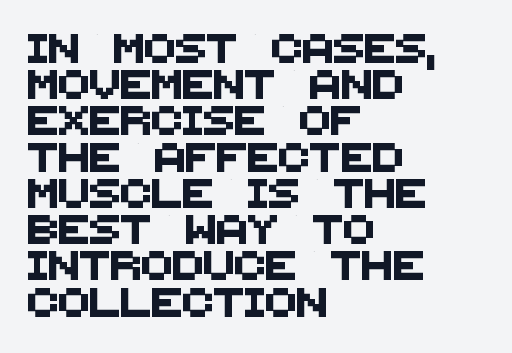
Observe the ordinary spacing: letters are neighbours, not strangers. In CSS terms this would be text-align: left. Are there feet on the stems? There aren't — it's a sans. Line spacing here is normal.
